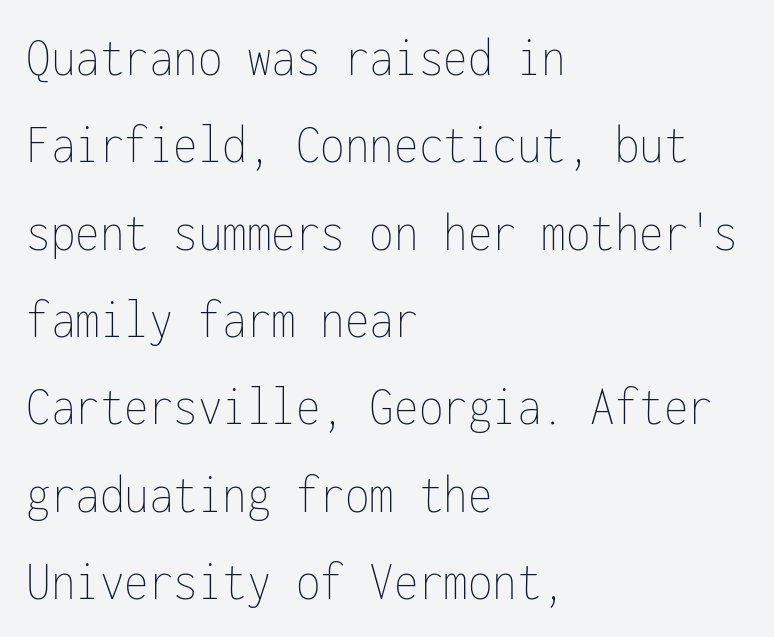
Heft: none added — not bold. Is the letter spacing exaggerated? No — it looks like the ordinary default. Line starts are locked; line ends wander. Whoever set this chose a conventional vertical rhythm.
